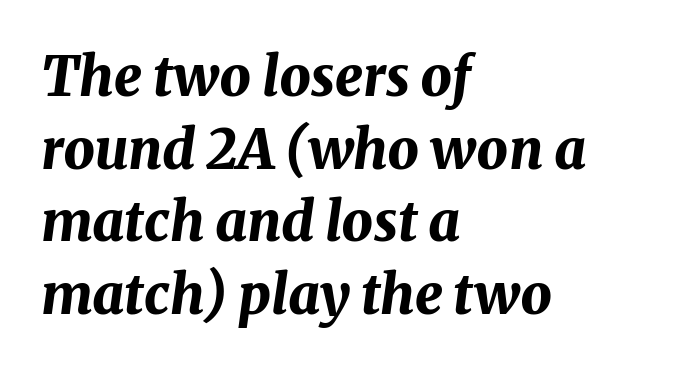
{"italic": "yes", "lean": "right", "slant_degrees": 8, "bold": "yes", "weight": "bold", "width": "normal", "stroke_contrast": "medium", "x_height": "medium", "monospaced": "no", "underline": "no", "align": "left", "line_spacing": "normal", "line_spacing_ratio": 1.32, "letter_spacing": "normal", "letter_spacing_em": 0.0, "glyph_px": 55}
